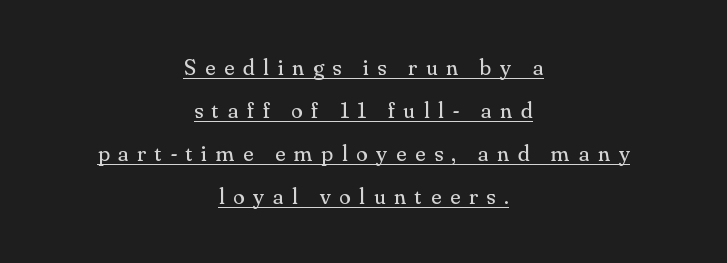
The axis of the letterforms is exactly vertical. Where is the straight margin? There isn't one; the lines are centered. Someone cranked the tracking dial way up on this one. Weight: in the light-to-regular range.
